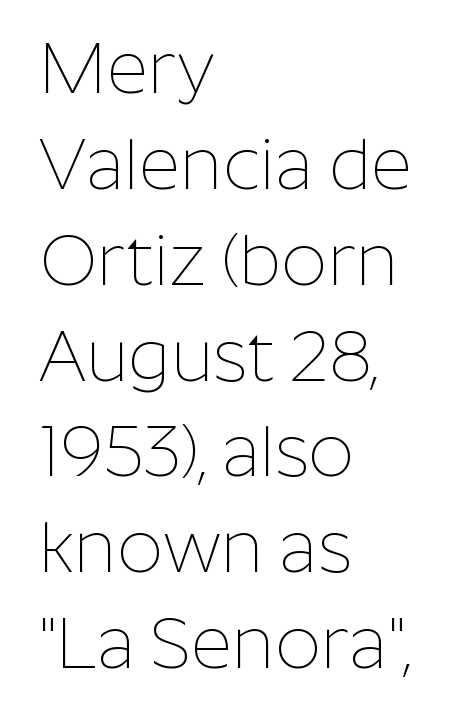
{"serif": "no", "italic": "no", "bold": "no", "weight": "thin", "width": "normal", "stroke_contrast": "low", "x_height": "medium", "monospaced": "no", "underline": "no", "align": "left", "line_spacing": "normal", "line_spacing_ratio": 1.35, "letter_spacing": "normal", "letter_spacing_em": 0.0, "glyph_px": 71}
